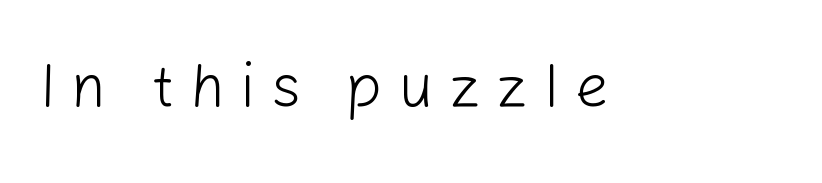
This rendering features lettering with no underline. The letterforms sit at book weight or below. The specimen reads as upright at a glance. Each letter keeps its own natural width here, so spacing adapts to shape.
